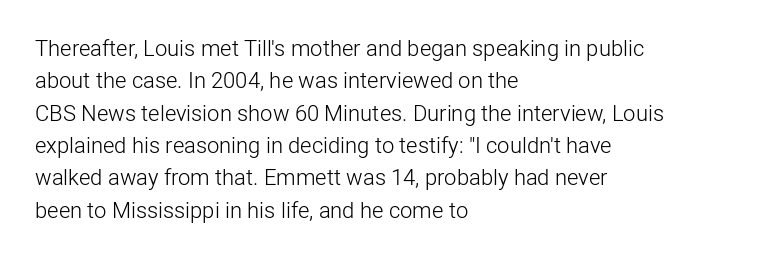
Does extra space separate the letters? No, they use regular spacing. Compared with a typical body face, this is equally light or lighter still. Casual observation: everything's shoved over to the left. This sample keeps an unexceptional amount of space between lines.
